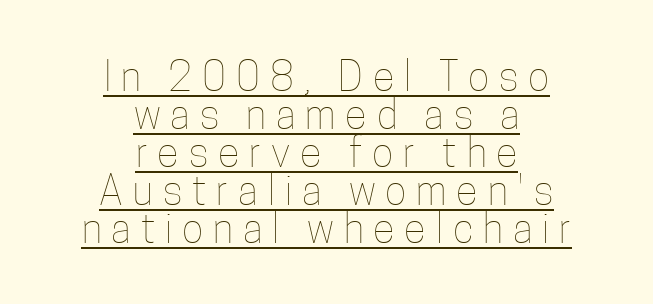
Q: Is the text bold? A: No.
Q: Is the text italic (slanted)? A: No, it is upright.
Q: Is the text underlined? A: Yes.
Q: How is the paragraph aligned? A: Centered.
Q: Is the spacing between letters normal or unusually wide? A: Unusually wide.
Q: Is the spacing between lines tight, normal or loose? A: Tight.
Q: Width (condensed, normal, or wide)? A: Condensed.
Q: Stroke contrast? A: Low.
Q: x-height? A: Medium.
Q: Monospaced? A: No.
